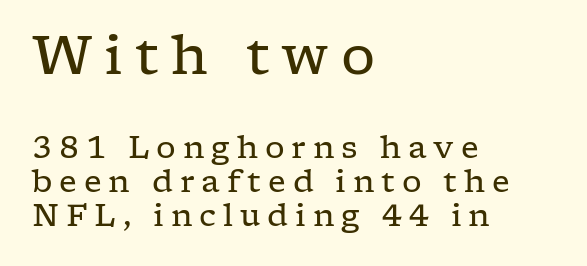
{"serif": "yes", "italic": "no", "bold": "no", "weight": "regular", "width": "wide", "stroke_contrast": "low", "x_height": "medium", "monospaced": "no", "underline": "no", "align": "left", "line_spacing": "tight", "line_spacing_ratio": 1.09, "letter_spacing": "wide", "letter_spacing_em": 0.22, "larger_block": "first", "size_ratio": 1.74, "glyph_px": 54}
